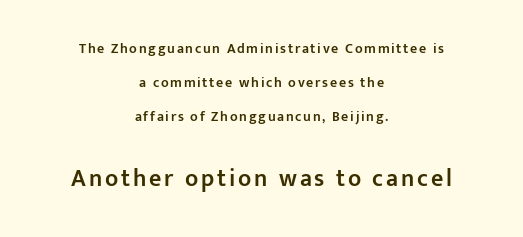
The image shows 24 px text type, upright; set centered, loose line spacing (2.43x), not underlined; the second (bottom) block is 1.71x larger.
